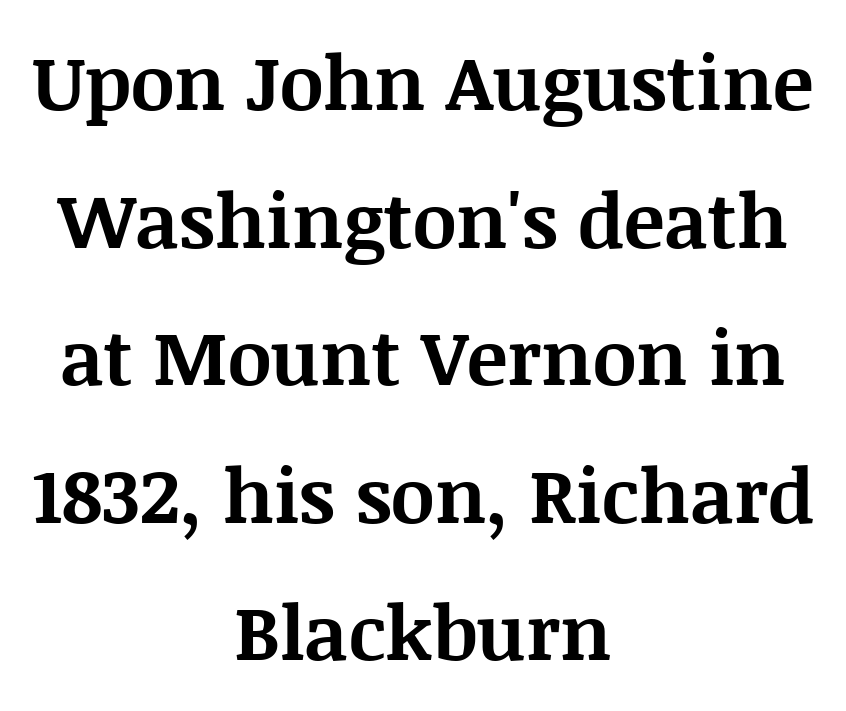
{"serif": "yes", "italic": "no", "bold": "yes", "weight": "bold", "width": "normal", "stroke_contrast": "medium", "x_height": "large", "monospaced": "no", "underline": "no", "align": "center", "line_spacing_ratio": 1.81, "letter_spacing": "normal", "letter_spacing_em": 0.0, "glyph_px": 76}
